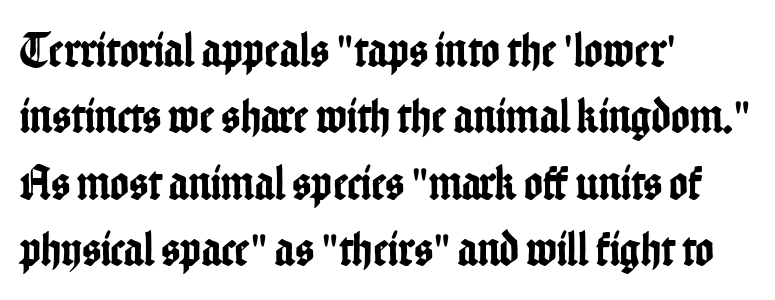
The image shows 50 px condensed sans-serif type, upright; set left-aligned, normal line spacing (1.33x), normal letter spacing, not underlined; low stroke contrast and a medium x-height.
